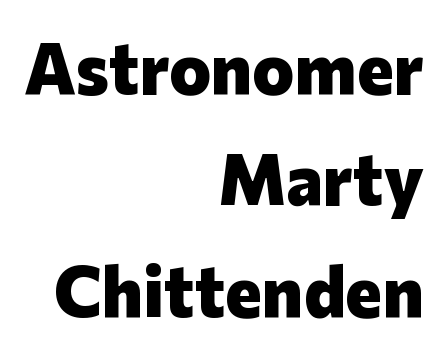
The image shows 71 px heavy sans-serif type, upright; set right-aligned, normal line spacing (1.57x), normal letter spacing, not underlined; low stroke contrast and a medium x-height.
